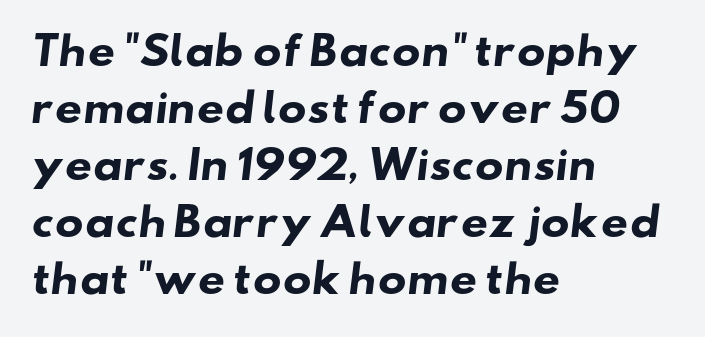
The image shows 38 px heavy, wide sans-serif type; set left-aligned, normal line spacing (1.5x), normal letter spacing, not underlined; low stroke contrast and a small x-height.
